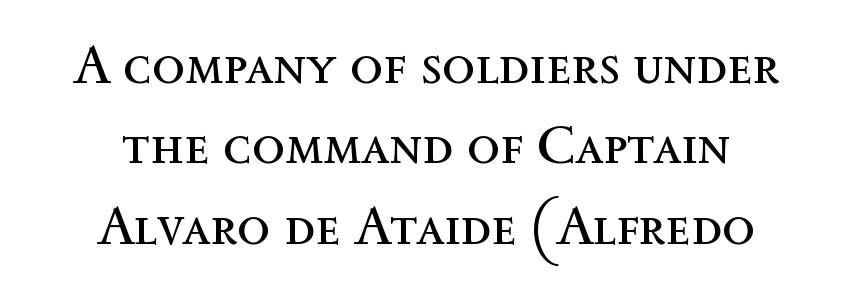
Q: Is the text bold? A: No.
Q: Is the text italic (slanted)? A: No, it is upright.
Q: Is the text underlined? A: No.
Q: How is the paragraph aligned? A: Centered.
Q: Is the spacing between letters normal or unusually wide? A: Normal.
Q: Is the spacing between lines tight, normal or loose? A: Normal.
Q: Width (condensed, normal, or wide)? A: Normal.
Q: x-height? A: Medium.
Q: Monospaced? A: No.
